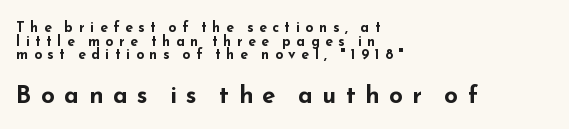
{"italic": "no", "bold": "yes", "underline": "no", "align": "left", "line_spacing": "tight", "line_spacing_ratio": 0.97, "letter_spacing": "wide", "letter_spacing_em": 0.4, "larger_block": "second", "size_ratio": 1.71, "glyph_px": 24}
